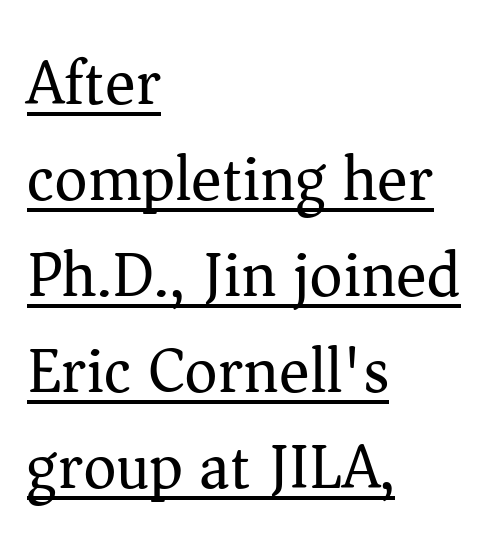
Q: Is the text bold? A: No.
Q: Is the text italic (slanted)? A: No, it is upright.
Q: Is the typeface a serif or a sans-serif typeface? A: Serif.
Q: Is the text underlined? A: Yes.
Q: How is the paragraph aligned? A: Left-aligned.
Q: Is the spacing between letters normal or unusually wide? A: Normal.
Q: Is the spacing between lines tight, normal or loose? A: Normal.
Q: Width (condensed, normal, or wide)? A: Normal.
Q: Stroke contrast? A: Medium.
Q: x-height? A: Medium.
Q: Monospaced? A: No.
